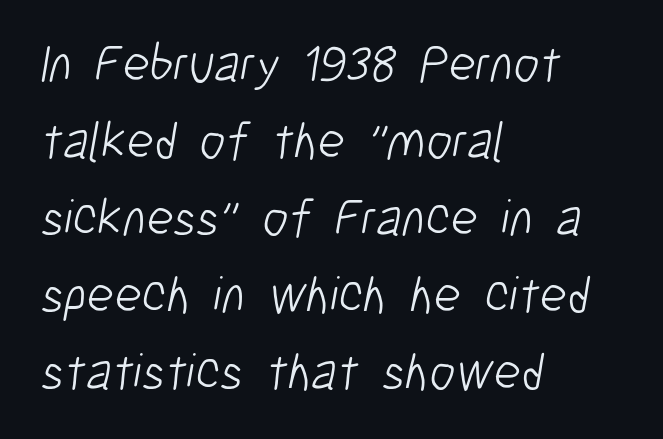
Short and long lines alike share a common starting point at left. What stands out about the letter spacing? Nothing — it is the standard amount. Stems here are at most as thick as an everyday book face. A normal amount of white space separates one row of letters from the next.
